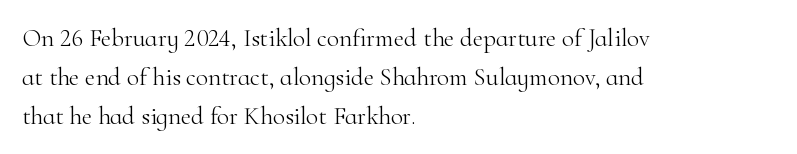
Q: Is the text bold? A: No.
Q: Is the text italic (slanted)? A: No, it is upright.
Q: Is the text underlined? A: No.
Q: How is the paragraph aligned? A: Left-aligned.
Q: Is the spacing between letters normal or unusually wide? A: Normal.
Q: Is the spacing between lines tight, normal or loose? A: Normal.
